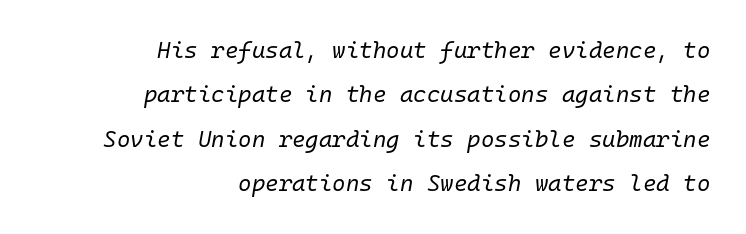
The rendering keeps characters at their native spacing. If you drew a ruler down the right edge, every line would touch it. Words float on clear page, feet unadorned. You could fit nearly another row in the gap between these rows. Stems and bowls with no extra thickness — not bold.
